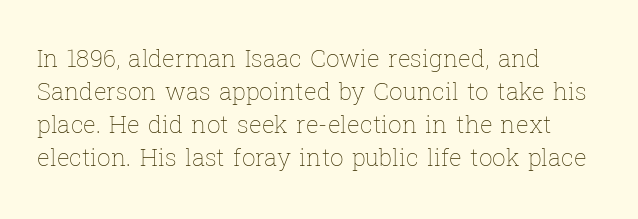
The image shows 24 px text type, upright; set left-aligned, normal line spacing (1.38x), normal letter spacing, not underlined.
